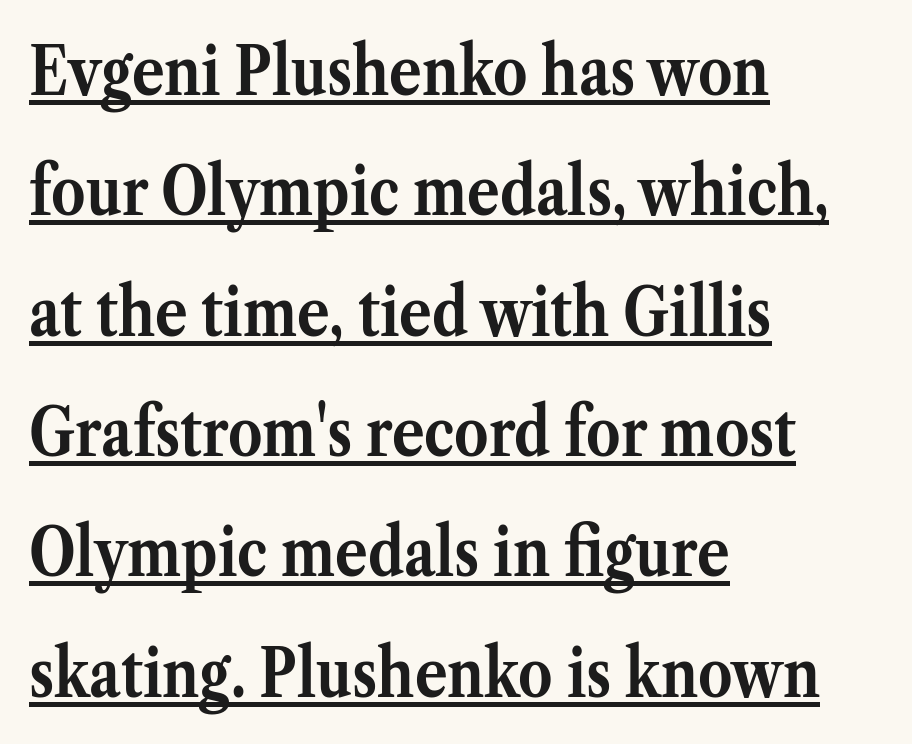
Q: Is the text bold? A: Yes.
Q: Is the text italic (slanted)? A: No, it is upright.
Q: Is the typeface a serif or a sans-serif typeface? A: Serif.
Q: Is the text underlined? A: Yes.
Q: How is the paragraph aligned? A: Left-aligned.
Q: Is the spacing between letters normal or unusually wide? A: Normal.
Q: Width (condensed, normal, or wide)? A: Normal.
Q: Stroke contrast? A: Medium.
Q: x-height? A: Medium.
Q: Monospaced? A: No.
